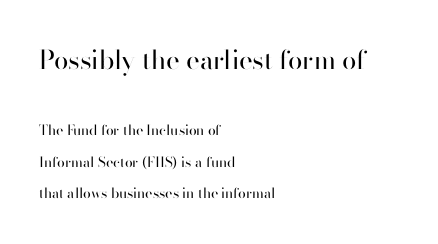
Q: Is the text bold? A: No.
Q: Is the text italic (slanted)? A: No, it is upright.
Q: Is the text underlined? A: No.
Q: How is the paragraph aligned? A: Left-aligned.
Q: Is the spacing between letters normal or unusually wide? A: Normal.
Q: Is the spacing between lines tight, normal or loose? A: Loose.
Q: Which block of text is set in a larger size, the first (top) or the second (bottom)? A: The first (top) one.
